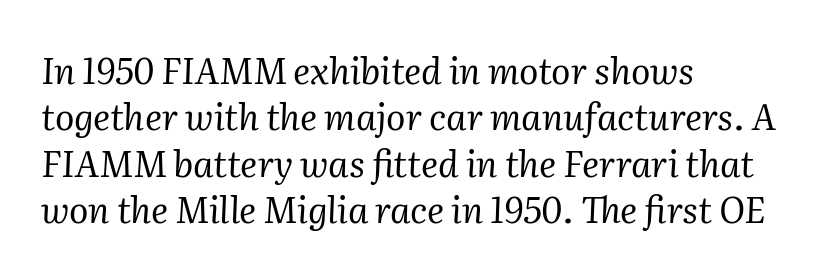
The image shows 36 px regular-weight serif type, italic (leaning right); set left-aligned, normal line spacing (1.29x), normal letter spacing, not underlined; medium stroke contrast and a medium x-height.
